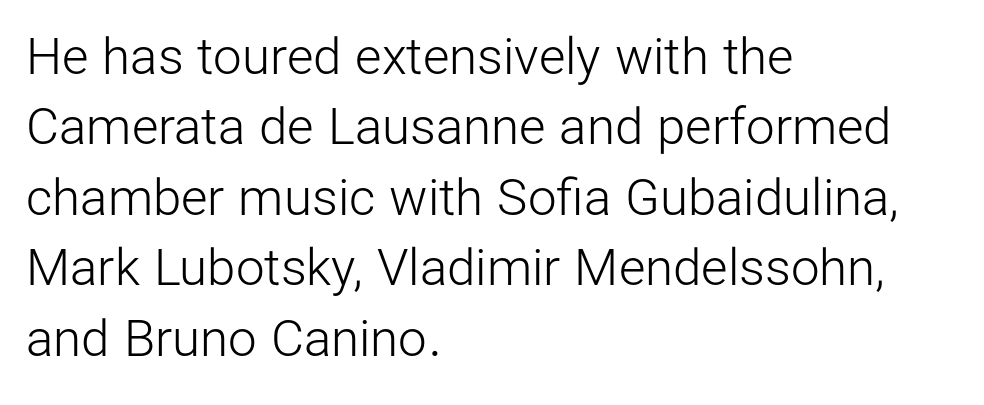
The characters display no serif detailing; their extremities are plain. The horizontal fit of the characters is conventional and even. The rendering anchors every line to the left-hand side. One glance says typical: line gaps are just what's usual. Just letters on the line, the space beneath them empty. The letters advance in unequal steps, a hallmark of proportional type.
